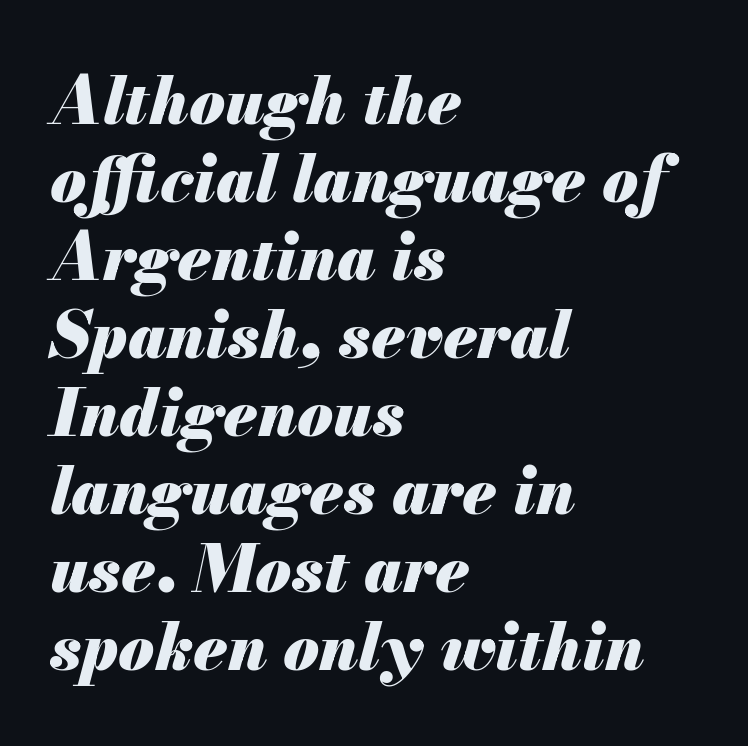
Q: Is the text bold? A: Yes.
Q: Is the text italic (slanted)? A: Yes, it leans right by about 13 degrees.
Q: Is the text underlined? A: No.
Q: How is the paragraph aligned? A: Left-aligned.
Q: Is the spacing between letters normal or unusually wide? A: Normal.
Q: Width (condensed, normal, or wide)? A: Normal.
Q: Stroke contrast? A: Medium.
Q: x-height? A: Small.
Q: Monospaced? A: No.
